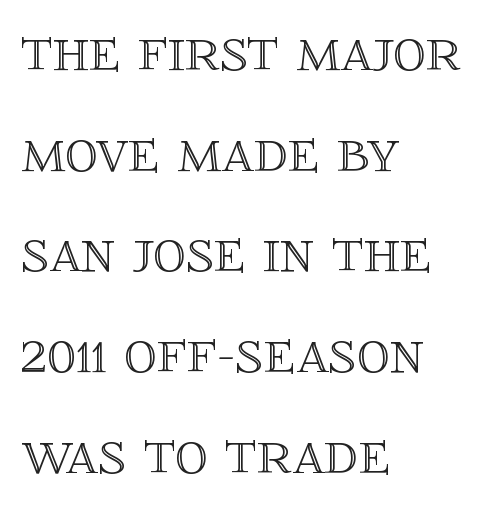
{"italic": "no", "width": "normal", "x_height": "large", "monospaced": "no", "underline": "no", "align": "left", "line_spacing": "normal", "line_spacing_ratio": 1.55, "letter_spacing": "normal", "letter_spacing_em": 0.0, "glyph_px": 65}
